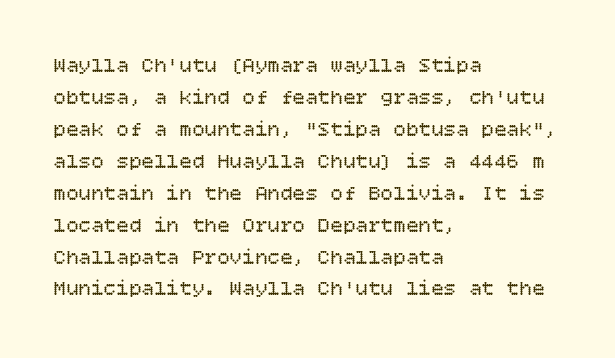
The image shows 21 px text type, upright; set left-aligned, normal line spacing (1.52x), normal letter spacing, not underlined.
